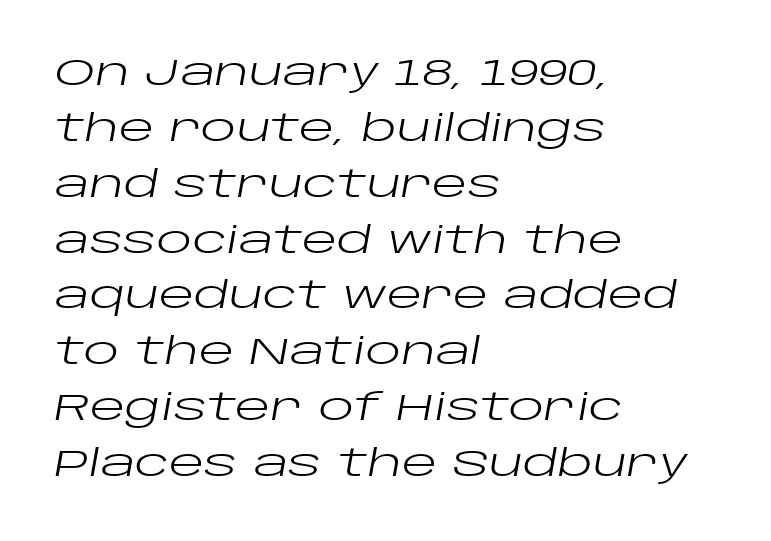
The image shows 37 px regular-weight, wide type, italic (leaning right); set left-aligned, normal line spacing (1.51x), normal letter spacing, not underlined; low stroke contrast and a large x-height.
